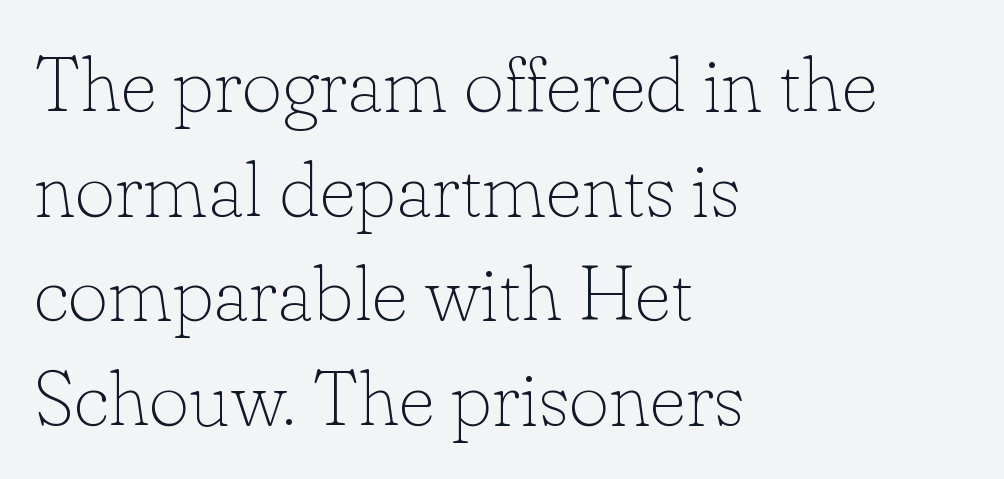
A clean baseline with only descenders dipping below it. Where is the straight margin? On the left. The rows are spaced the way most documents space them. No extra ink here — the face is not bold. This rendering leaves character spacing at its baseline value. Note the varied advance widths — an 'i' is clearly narrower than an 'm'.
